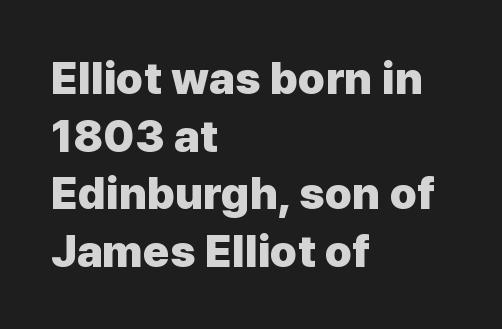
{"serif": "no", "italic": "no", "bold": "yes", "weight": "heavy", "width": "normal", "stroke_contrast": "low", "x_height": "medium", "monospaced": "no", "underline": "no", "align": "left", "line_spacing": "normal", "line_spacing_ratio": 1.28, "letter_spacing": "normal", "letter_spacing_em": 0.0, "glyph_px": 45}
